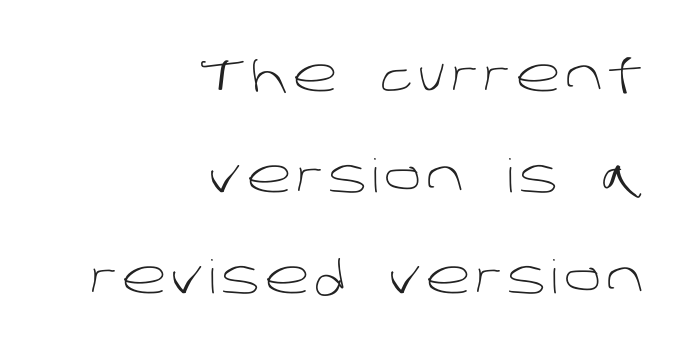
Q: Is the text bold? A: No.
Q: Is the typeface a serif or a sans-serif typeface? A: Sans-serif.
Q: Is the text underlined? A: No.
Q: How is the paragraph aligned? A: Right-aligned.
Q: Is the spacing between lines tight, normal or loose? A: Loose.
Q: Width (condensed, normal, or wide)? A: Normal.
Q: Stroke contrast? A: Low.
Q: x-height? A: Large.
Q: Monospaced? A: No.
